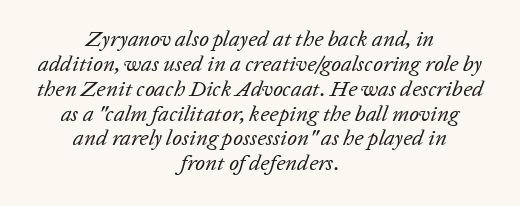
The font is comparable to plain body text, perhaps lighter. Posture: slanted. The rendering uses a small line-height, squeezing the rows. Between one letter and the next there's only the usual sliver of space.
